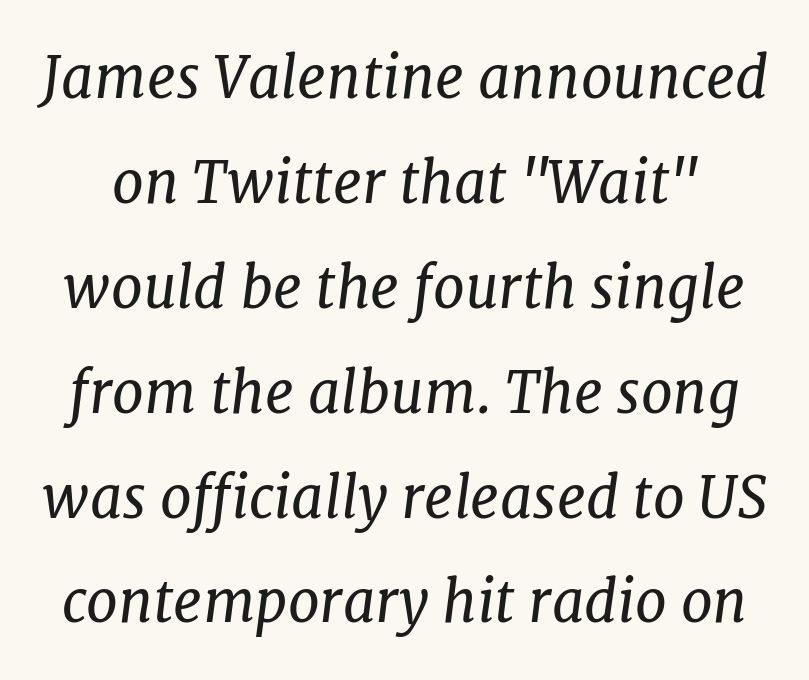
Q: Is the text bold? A: No.
Q: Is the text italic (slanted)? A: Yes, it leans right by about 7 degrees.
Q: Is the typeface a serif or a sans-serif typeface? A: Serif.
Q: Is the text underlined? A: No.
Q: Is the spacing between letters normal or unusually wide? A: Normal.
Q: Width (condensed, normal, or wide)? A: Normal.
Q: Stroke contrast? A: Low.
Q: x-height? A: Medium.
Q: Monospaced? A: No.
